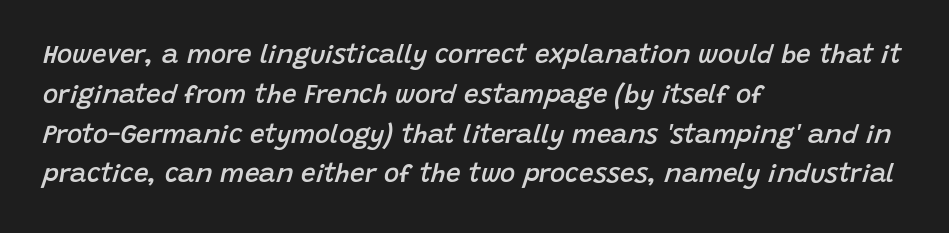
Words appear dense and cohesive because spacing is normal. Each row of text sits above clean, open space. The lettering tilts uniformly, giving the passage an italic look. A fair bit of extra ink — the face is semibold, not bold. Every row of glyphs begins at an identical x-position on the left. The block of text has a typical density, with ordinary space between rows.
